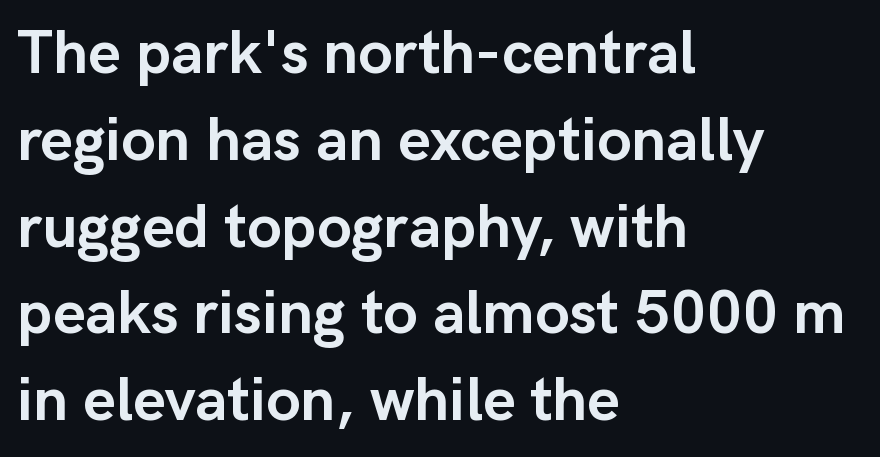
The image shows 62 px semibold sans-serif type, upright; set left-aligned, normal line spacing (1.4x), normal letter spacing, not underlined; low stroke contrast and a medium x-height.
